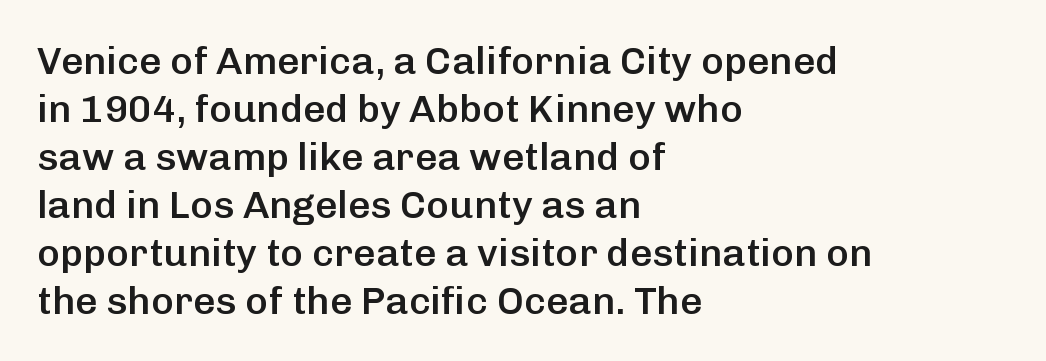
Q: Is the text bold? A: Semi-bold.
Q: Is the text italic (slanted)? A: No, it is upright.
Q: Is the typeface a serif or a sans-serif typeface? A: Sans-serif.
Q: Is the text underlined? A: No.
Q: How is the paragraph aligned? A: Left-aligned.
Q: Is the spacing between letters normal or unusually wide? A: Normal.
Q: Width (condensed, normal, or wide)? A: Normal.
Q: Stroke contrast? A: Low.
Q: x-height? A: Medium.
Q: Monospaced? A: No.
